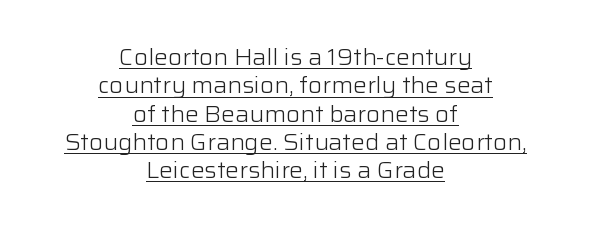
{"italic": "no", "bold": "no", "underline": "yes", "align": "center", "line_spacing_ratio": 1.23, "letter_spacing": "normal", "letter_spacing_em": 0.0, "glyph_px": 23}
